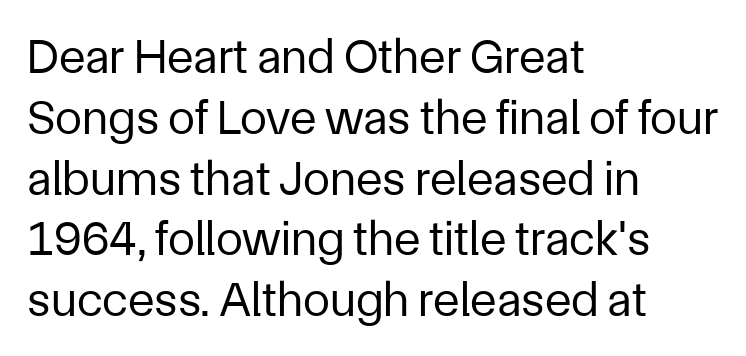
{"serif": "no", "italic": "no", "bold": "no", "weight": "regular", "width": "normal", "stroke_contrast": "low", "x_height": "medium", "monospaced": "no", "underline": "no", "align": "left", "line_spacing_ratio": 1.24, "letter_spacing": "normal", "letter_spacing_em": 0.0, "glyph_px": 49}
